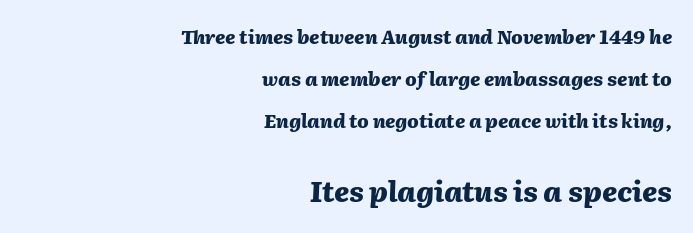
The type is set solid horizontally, with unmodified tracking. Type without underlining. The letters advance in unequal steps, a hallmark of proportional type. The letters are bold, with thick, heavy strokes. All the whitespace from short lines collects on the left. Is the type slanted? Yes — the strokes lean at a clear angle.
